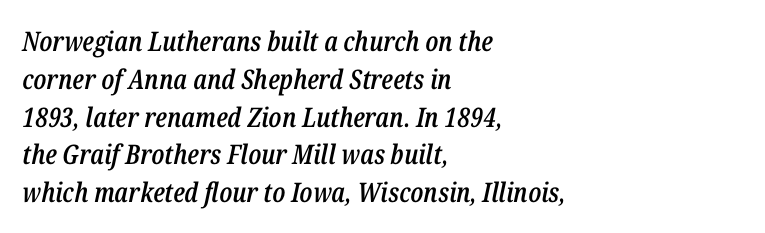
Q: Is the text bold? A: Semi-bold.
Q: Is the text italic (slanted)? A: Yes, it leans right by about 12 degrees.
Q: Is the text underlined? A: No.
Q: How is the paragraph aligned? A: Left-aligned.
Q: Is the spacing between letters normal or unusually wide? A: Normal.
Q: Is the spacing between lines tight, normal or loose? A: Normal.
